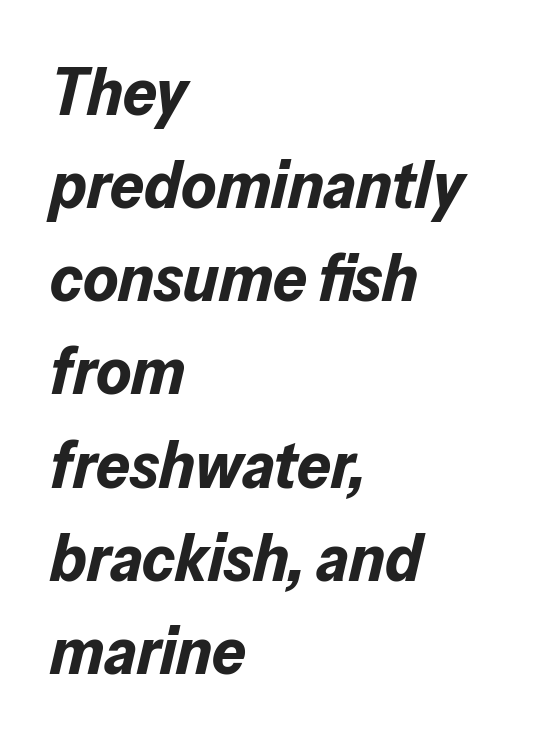
{"italic": "yes", "lean": "right", "slant_degrees": 13, "bold": "yes", "weight": "bold", "width": "normal", "stroke_contrast": "low", "x_height": "medium", "monospaced": "no", "underline": "no", "align": "left", "line_spacing": "normal", "line_spacing_ratio": 1.39, "letter_spacing": "normal", "letter_spacing_em": 0.0, "glyph_px": 67}
